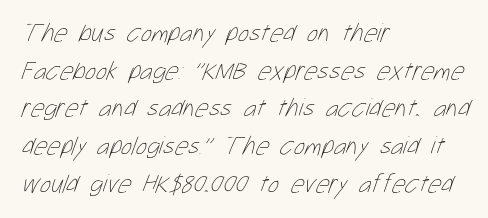
The zone under the glyphs is completely vacant. Short note: letters normally spaced. Vertically, the passage feels balanced, rows spaced as you'd expect. Think standard paragraph weight, or any step lighter than that.
